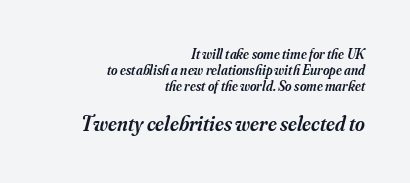
{"italic": "yes", "lean": "right", "slant_degrees": 16, "bold": "semi", "underline": "no", "align": "right", "line_spacing": "tight", "line_spacing_ratio": 1.15, "letter_spacing": "normal", "letter_spacing_em": 0.0, "larger_block": "second", "size_ratio": 1.5, "glyph_px": 21}
